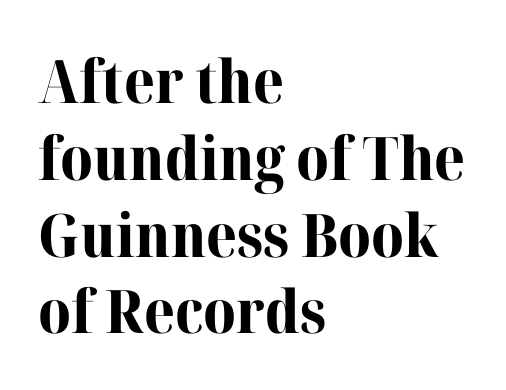
The image shows 60 px bold serif type, upright; set left-aligned, normal line spacing (1.28x), normal letter spacing, not underlined; high stroke contrast and a medium x-height.
